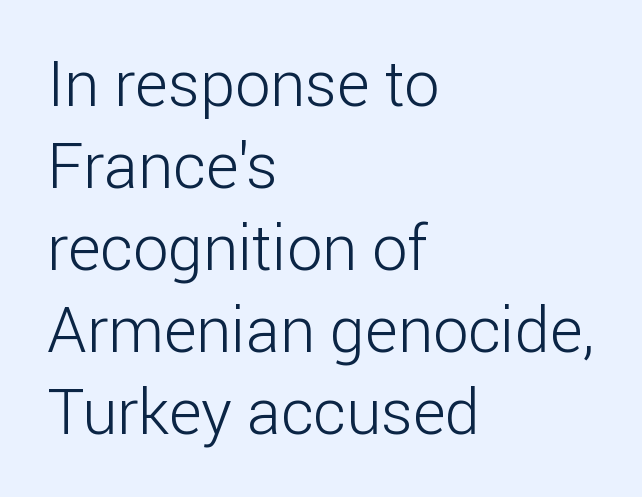
The image shows 63 px light sans-serif type, upright; set left-aligned, normal line spacing (1.3x), normal letter spacing, not underlined; low stroke contrast and a medium x-height.
